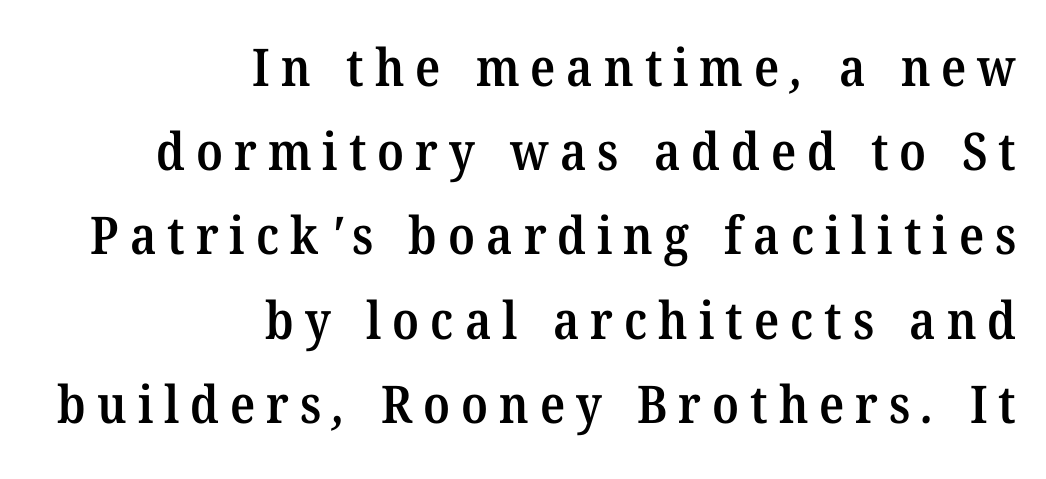
The image shows 52 px semibold serif type; set right-aligned, normal line spacing (1.62x), unusually wide letter spacing (+0.21 em), not underlined; medium stroke contrast and a medium x-height.
